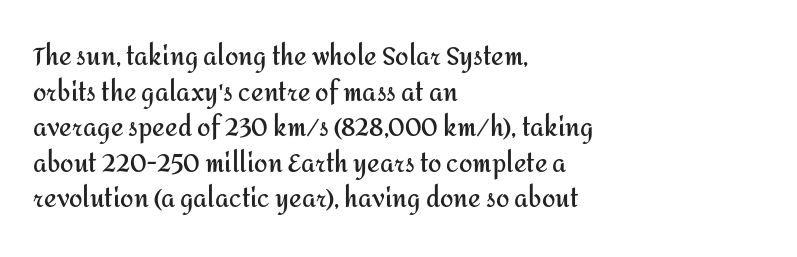
The image shows 24 px bold type, upright; set left-aligned, normal line spacing (1.48x), normal letter spacing, not underlined.
